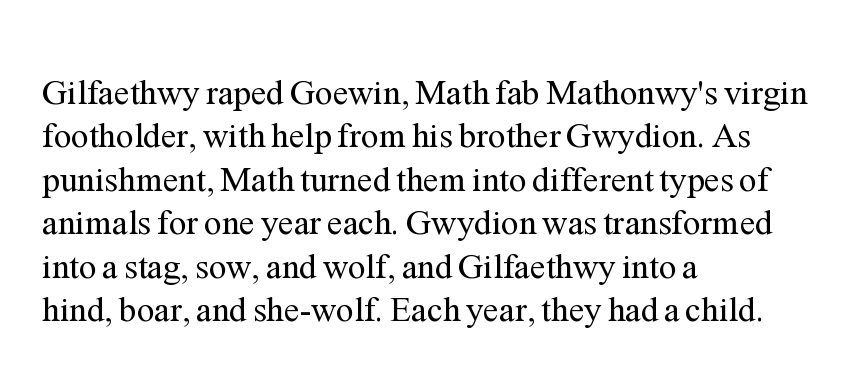
Caption: face not bold, strokes unweighted. The letters advance in unequal steps, a hallmark of proportional type. Note: serifs present on the glyphs. Notice how the stems are strictly vertical — no italics here.
